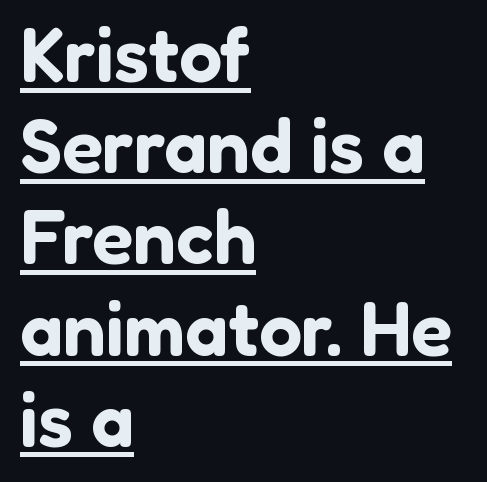
Q: Is the text italic (slanted)? A: No, it is upright.
Q: Is the typeface a serif or a sans-serif typeface? A: Sans-serif.
Q: Is the text underlined? A: Yes.
Q: How is the paragraph aligned? A: Left-aligned.
Q: Is the spacing between letters normal or unusually wide? A: Normal.
Q: Width (condensed, normal, or wide)? A: Normal.
Q: Stroke contrast? A: Low.
Q: x-height? A: Medium.
Q: Monospaced? A: No.
